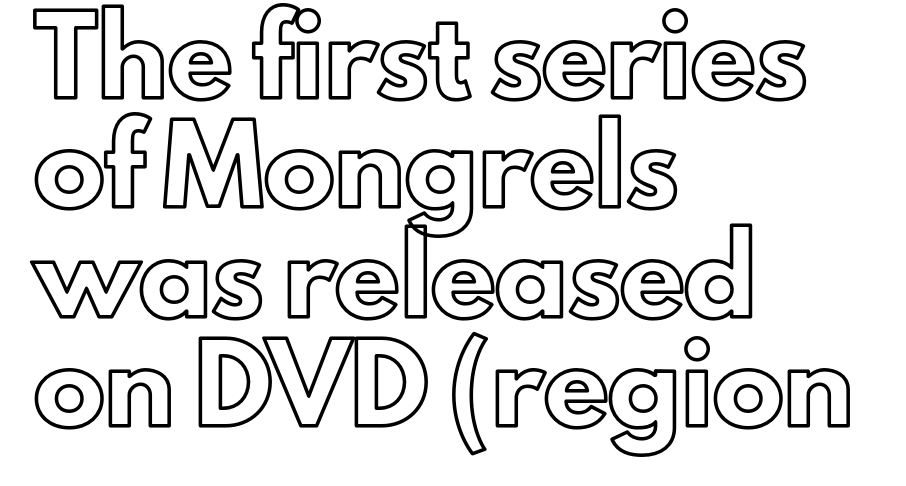
Looks like regular typesetting: each glyph gets only the width it needs. Italic: no, the glyphs are upright roman. One-word summary of the alignment: left. There is no visible air inserted between adjacent glyphs. Quick note: underline off. Vertical spacing — default.
